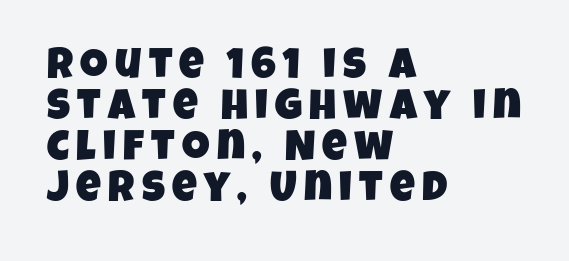
Q: Is the typeface a serif or a sans-serif typeface? A: Sans-serif.
Q: Is the text underlined? A: No.
Q: How is the paragraph aligned? A: Left-aligned.
Q: Is the spacing between lines tight, normal or loose? A: Tight.
Q: Width (condensed, normal, or wide)? A: Condensed.
Q: Stroke contrast? A: Low.
Q: x-height? A: Large.
Q: Monospaced? A: No.
